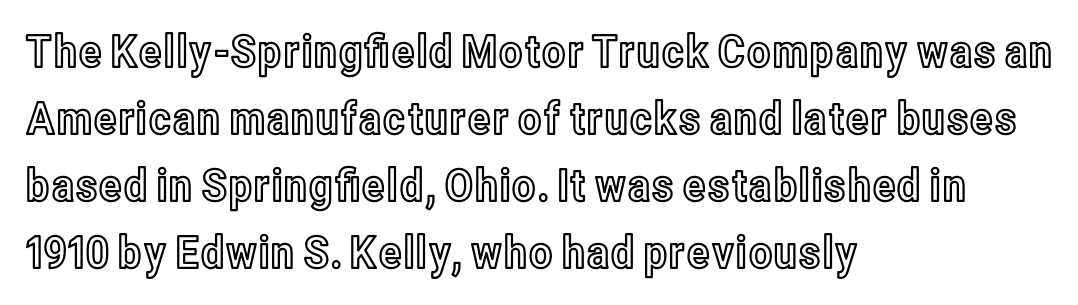
Q: Is the text italic (slanted)? A: No, it is upright.
Q: Is the text underlined? A: No.
Q: How is the paragraph aligned? A: Left-aligned.
Q: Is the spacing between letters normal or unusually wide? A: Normal.
Q: Is the spacing between lines tight, normal or loose? A: Normal.
Q: Width (condensed, normal, or wide)? A: Condensed.
Q: x-height? A: Medium.
Q: Monospaced? A: No.
